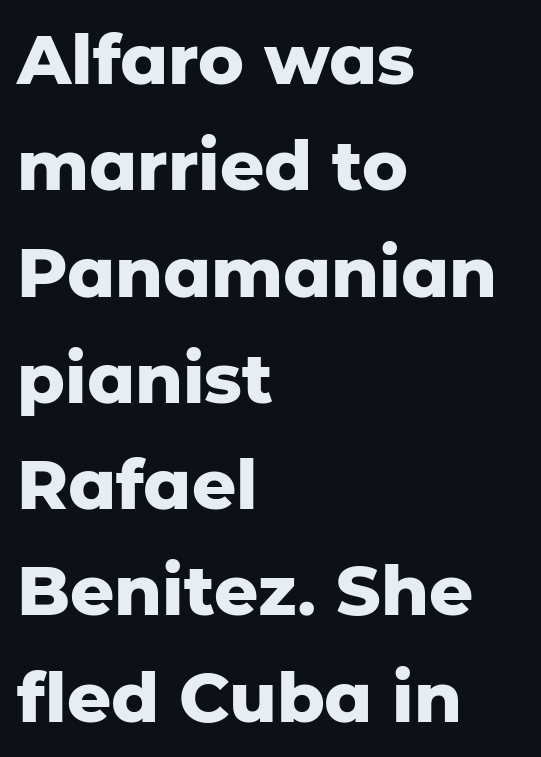
{"serif": "no", "italic": "no", "bold": "yes", "weight": "heavy", "width": "normal", "stroke_contrast": "low", "x_height": "medium", "monospaced": "no", "underline": "no", "align": "left", "line_spacing": "normal", "line_spacing_ratio": 1.54, "letter_spacing": "normal", "letter_spacing_em": 0.0, "glyph_px": 69}
